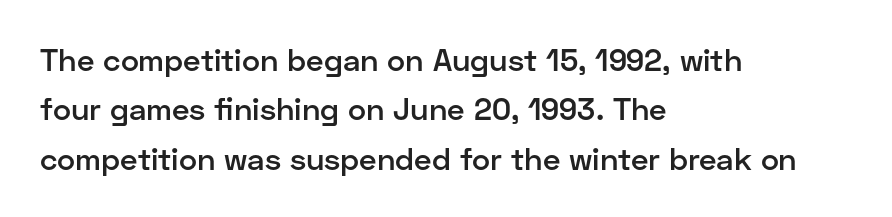
{"serif": "no", "italic": "no", "bold": "semi", "weight": "semibold", "width": "normal", "stroke_contrast": "low", "x_height": "medium", "monospaced": "no", "underline": "no", "align": "left", "line_spacing": "normal", "line_spacing_ratio": 1.59, "letter_spacing": "normal", "letter_spacing_em": 0.0, "glyph_px": 31}
